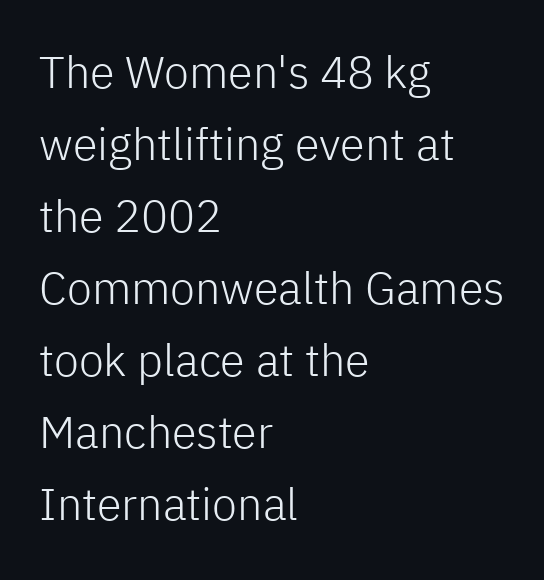
The image shows 45 px light sans-serif type, upright; set left-aligned, normal line spacing (1.6x), normal letter spacing, not underlined; low stroke contrast and a medium x-height.
